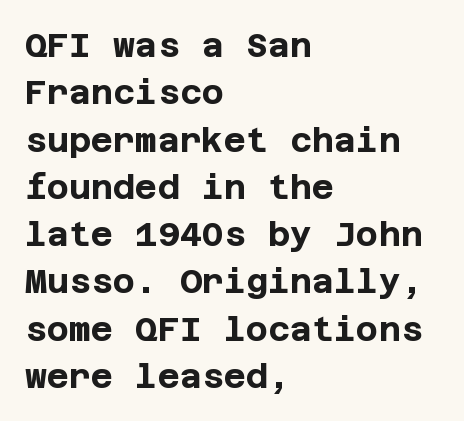
Every stem runs plumb, perpendicular to the baseline. Alignment: flush left. Each new line begins a customary step beneath the previous one. Serifs: no, the terminals of the letterforms are clean. The glyphs have the mass of a bold cut.
